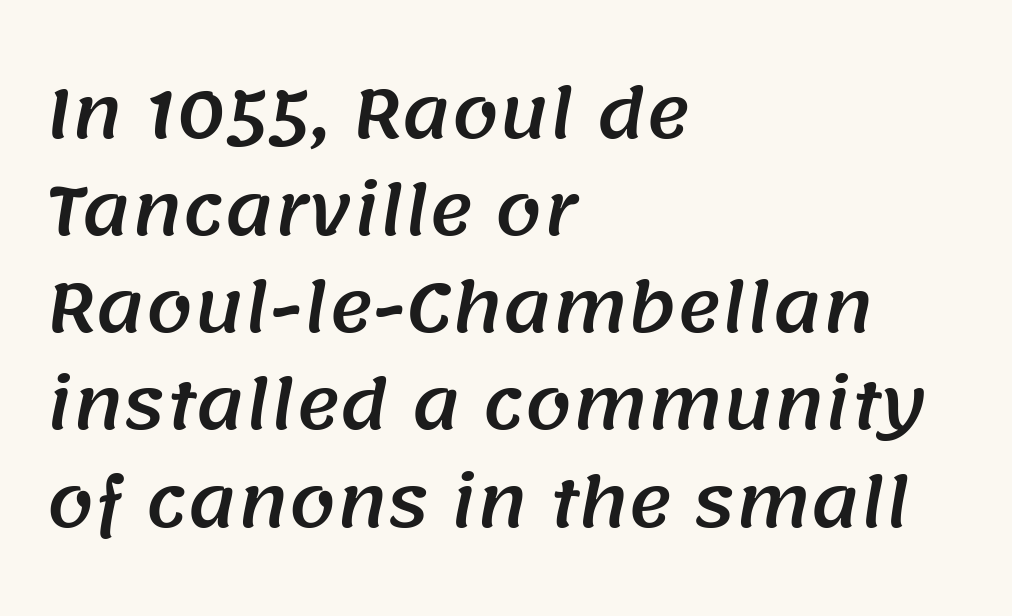
{"serif": "no", "width": "normal", "stroke_contrast": "medium", "x_height": "large", "monospaced": "no", "underline": "no", "align": "left", "line_spacing": "normal", "line_spacing_ratio": 1.45, "letter_spacing": "normal", "letter_spacing_em": 0.0, "glyph_px": 67}
